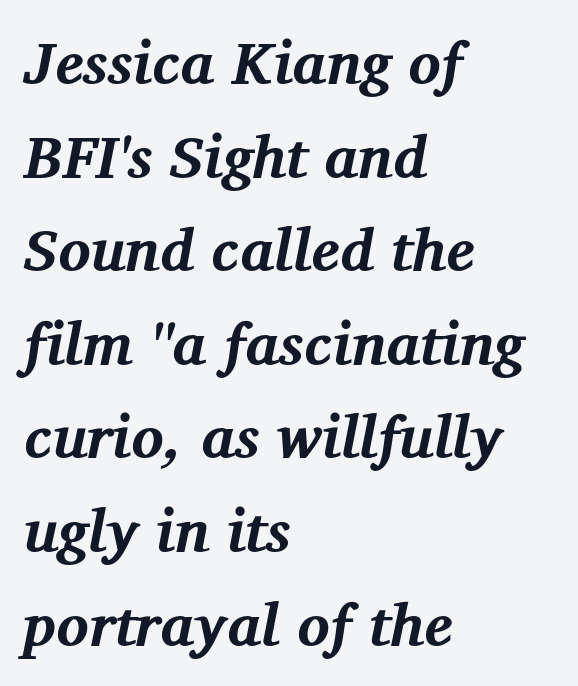
Q: Is the text bold? A: Yes.
Q: Is the text italic (slanted)? A: Yes, it leans right by about 12 degrees.
Q: Is the typeface a serif or a sans-serif typeface? A: Serif.
Q: Is the text underlined? A: No.
Q: How is the paragraph aligned? A: Left-aligned.
Q: Is the spacing between letters normal or unusually wide? A: Normal.
Q: Is the spacing between lines tight, normal or loose? A: Normal.
Q: Width (condensed, normal, or wide)? A: Normal.
Q: Stroke contrast? A: Medium.
Q: x-height? A: Medium.
Q: Monospaced? A: No.
